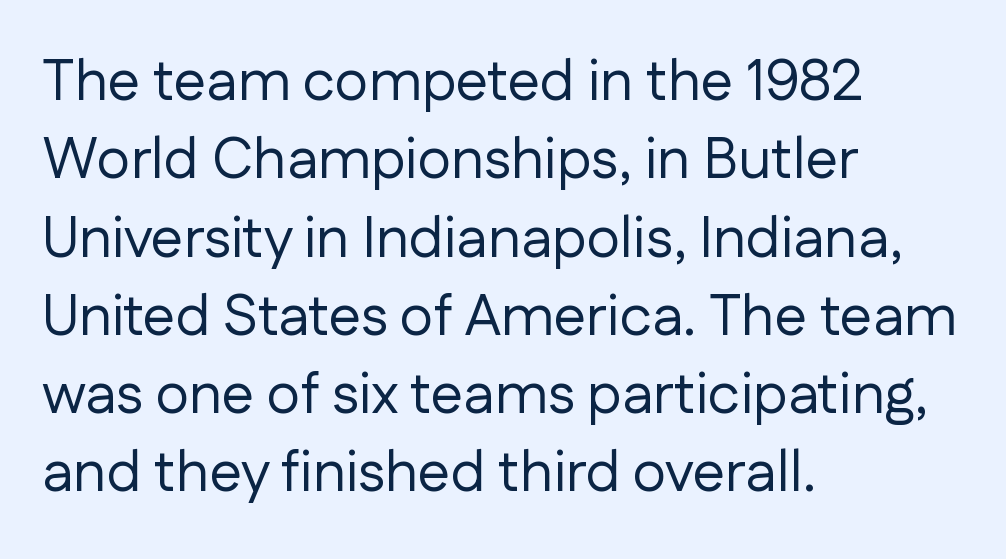
Every stem runs plumb, perpendicular to the baseline. The face used here is proportionally spaced, like ordinary book or web type. The lines sit at an ordinary, default distance from one another. The text block is weighted toward the left margin, trailing off unevenly rightward.
